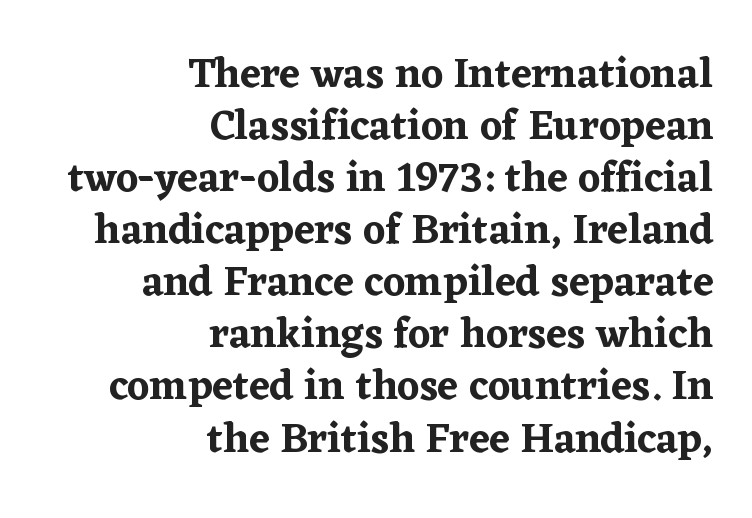
Q: Is the text italic (slanted)? A: No, it is upright.
Q: Is the typeface a serif or a sans-serif typeface? A: Serif.
Q: Is the text underlined? A: No.
Q: How is the paragraph aligned? A: Right-aligned.
Q: Is the spacing between letters normal or unusually wide? A: Normal.
Q: Width (condensed, normal, or wide)? A: Normal.
Q: Stroke contrast? A: Low.
Q: x-height? A: Medium.
Q: Monospaced? A: No.
